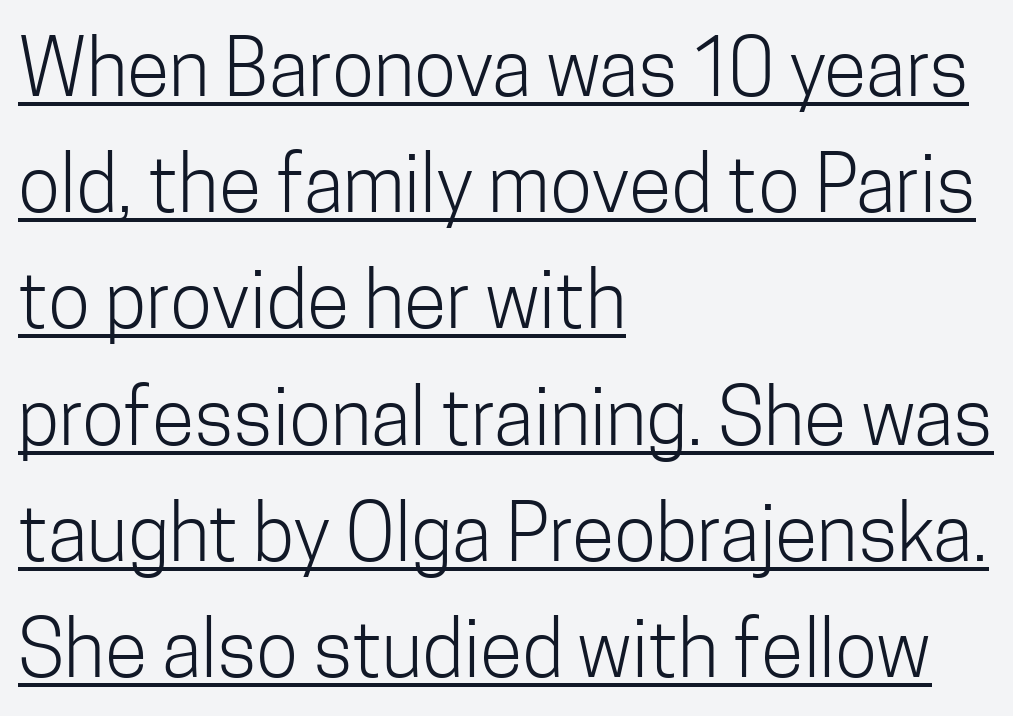
The image shows 78 px light, condensed sans-serif type, upright; set left-aligned, normal line spacing (1.49x), normal letter spacing, underlined; low stroke contrast and a medium x-height.
